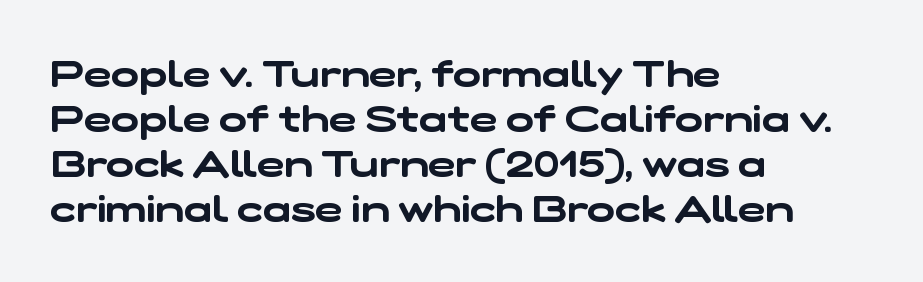
Q: Is the typeface a serif or a sans-serif typeface? A: Sans-serif.
Q: Is the text underlined? A: No.
Q: How is the paragraph aligned? A: Left-aligned.
Q: Is the spacing between letters normal or unusually wide? A: Normal.
Q: Width (condensed, normal, or wide)? A: Wide.
Q: Stroke contrast? A: Low.
Q: x-height? A: Medium.
Q: Monospaced? A: No.
